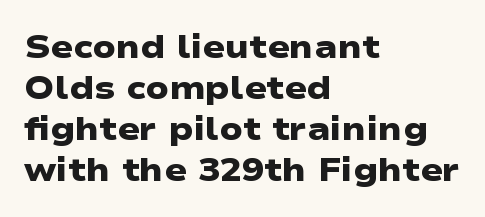
{"serif": "no", "bold": "yes", "weight": "heavy", "width": "wide", "stroke_contrast": "low", "x_height": "medium", "monospaced": "no", "underline": "no", "align": "left", "line_spacing_ratio": 1.24, "letter_spacing": "normal", "letter_spacing_em": 0.0, "glyph_px": 33}
